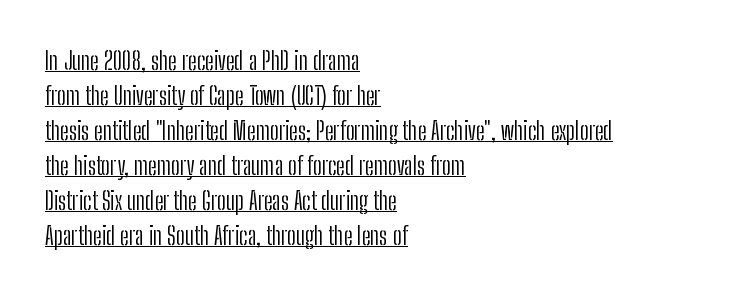
Where is the straight margin? On the left. Every stem runs plumb, perpendicular to the baseline. The lettering is marked with a stroke running underneath it. You could call the tracking neutral — neither tight nor loose. The typesetting does not lean heavy: it is not bold.
